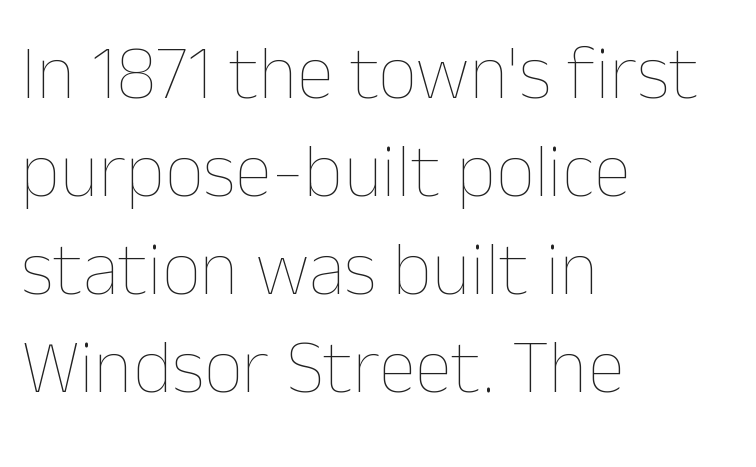
Q: Is the text bold? A: No.
Q: Is the text italic (slanted)? A: No, it is upright.
Q: Is the text underlined? A: No.
Q: How is the paragraph aligned? A: Left-aligned.
Q: Is the spacing between letters normal or unusually wide? A: Normal.
Q: Is the spacing between lines tight, normal or loose? A: Normal.
Q: Width (condensed, normal, or wide)? A: Normal.
Q: Stroke contrast? A: Low.
Q: x-height? A: Medium.
Q: Monospaced? A: No.
